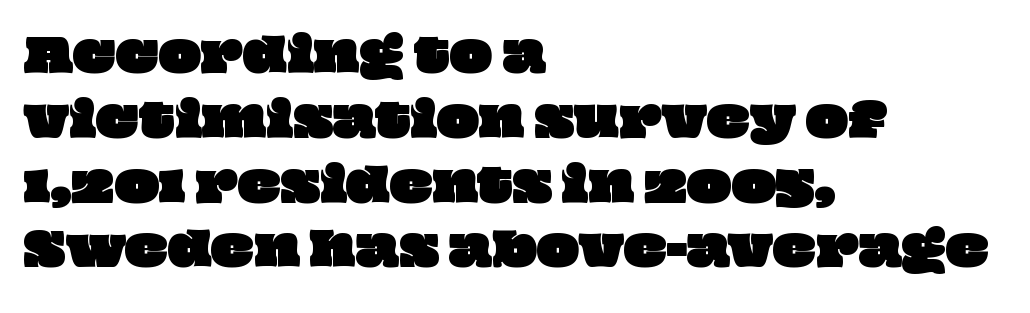
The block of text has a typical density, with ordinary space between rows. Horizontally, the lines are justified to the leading edge only. Looks like regular typesetting: each glyph gets only the width it needs. The rendering keeps characters at their native spacing. Lines of text with bare space underneath.
